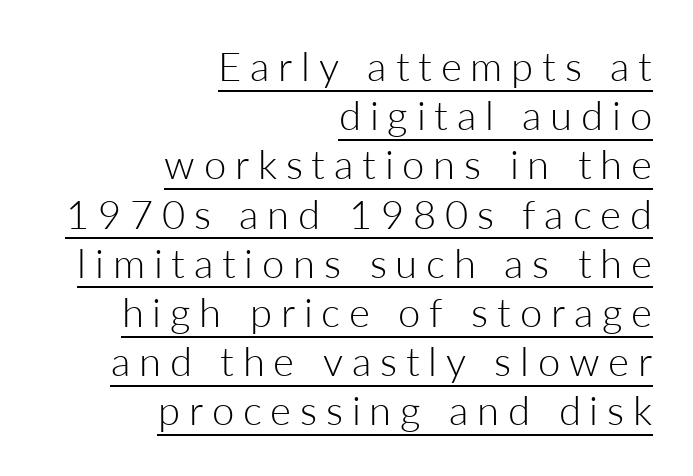
The image shows 40 px light sans-serif type, upright; set right-aligned, line spacing 1.23x, unusually wide letter spacing (+0.22 em), underlined; low stroke contrast and a medium x-height.
